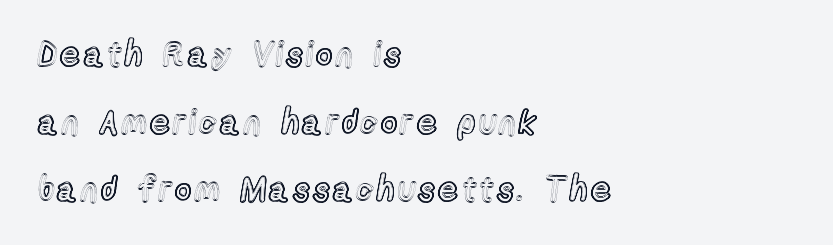
A great deal of white space separates one row of letters from the next. The strip under each line holds only bare page. Looks like regular typesetting: each glyph gets only the width it needs.
